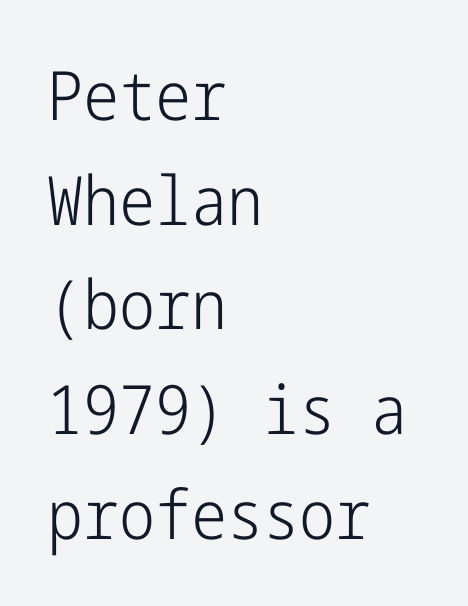
Summary of weight: not heavy and not bold. The typeface chosen for these lines omits serifs. Characters follow at the spacing the type designer built in. Ascenders rise straight up at ninety degrees. Reading down the block, your eye returns to a fixed left position each line. The line-height multiplier appears to be the usual default.
